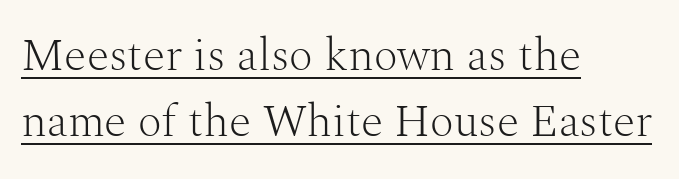
{"serif": "yes", "italic": "no", "bold": "no", "weight": "light", "width": "normal", "stroke_contrast": "medium", "x_height": "medium", "monospaced": "no", "underline": "yes", "align": "left", "line_spacing": "normal", "line_spacing_ratio": 1.43, "letter_spacing": "normal", "letter_spacing_em": 0.0, "glyph_px": 46}
